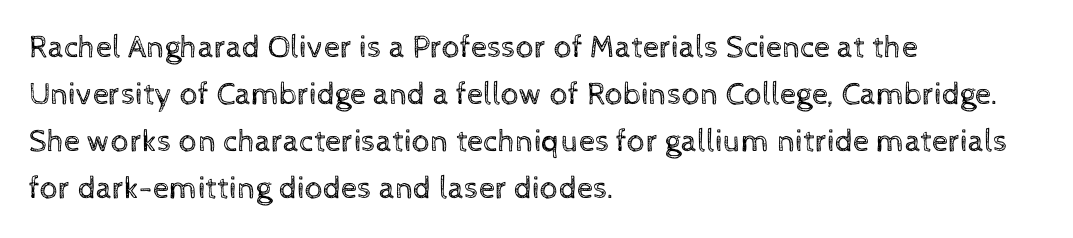
The letterforms sit at book weight or below. One glance says typical: line gaps are just what's usual. Characters remain perfectly vertical along every line. This sample is left-justified, so line endings fall wherever the words run out. No word sits above an underline.
